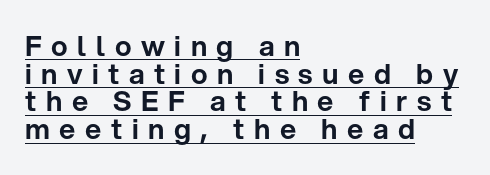
The image shows 28 px sans-serif type, upright; set left-aligned, tight line spacing (0.99x), unusually wide letter spacing (+0.34 em), underlined; low stroke contrast and a medium x-height.
